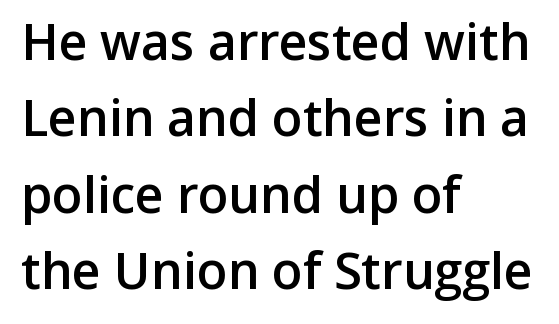
{"serif": "no", "italic": "no", "bold": "semi", "weight": "semibold", "width": "normal", "stroke_contrast": "low", "x_height": "medium", "monospaced": "no", "underline": "no", "align": "left", "line_spacing": "normal", "line_spacing_ratio": 1.53, "letter_spacing": "normal", "letter_spacing_em": 0.0, "glyph_px": 50}
